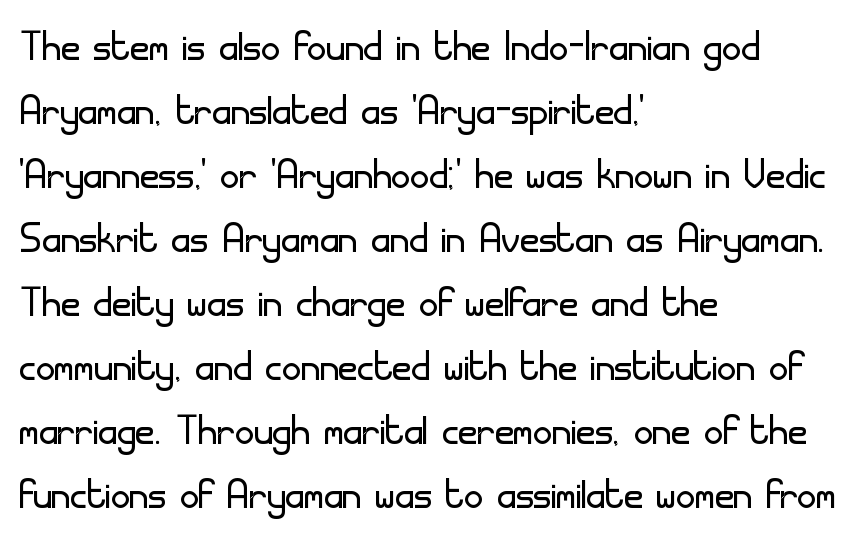
These lines are composed in type without serifs. Italic: no, the glyphs are upright roman. Line beginnings align vertically; line endings do not. Character widths vary here, with narrow letters taking less room than wide ones. The letters sit at their default tracking, neither squeezed nor spread.
